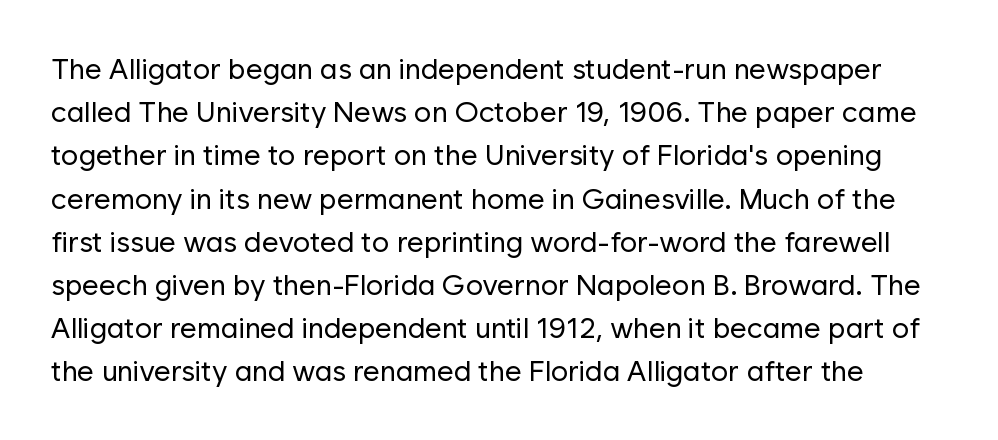
Q: Is the text bold? A: No.
Q: Is the text italic (slanted)? A: No, it is upright.
Q: Is the typeface a serif or a sans-serif typeface? A: Sans-serif.
Q: Is the text underlined? A: No.
Q: Is the spacing between letters normal or unusually wide? A: Normal.
Q: Is the spacing between lines tight, normal or loose? A: Normal.
Q: Width (condensed, normal, or wide)? A: Normal.
Q: Stroke contrast? A: Low.
Q: x-height? A: Medium.
Q: Monospaced? A: No.
